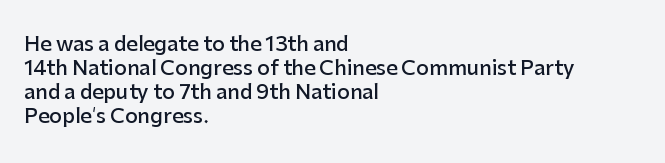
Q: Is the text bold? A: Semi-bold.
Q: Is the text italic (slanted)? A: No, it is upright.
Q: Is the text underlined? A: No.
Q: How is the paragraph aligned? A: Left-aligned.
Q: Is the spacing between letters normal or unusually wide? A: Normal.
